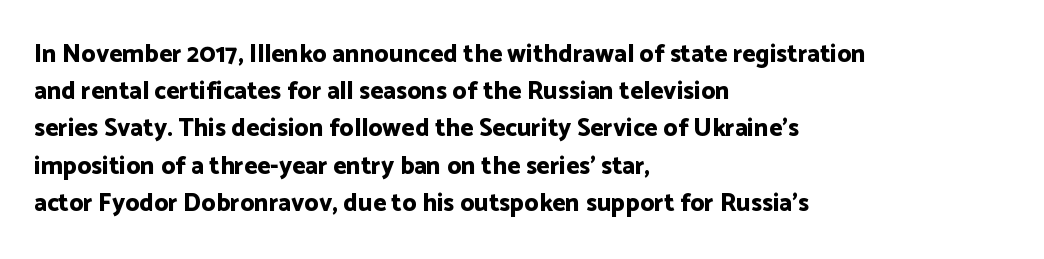
{"italic": "no", "bold": "yes", "underline": "no", "align": "left", "line_spacing": "normal", "line_spacing_ratio": 1.49, "letter_spacing": "normal", "letter_spacing_em": 0.0, "glyph_px": 25}
